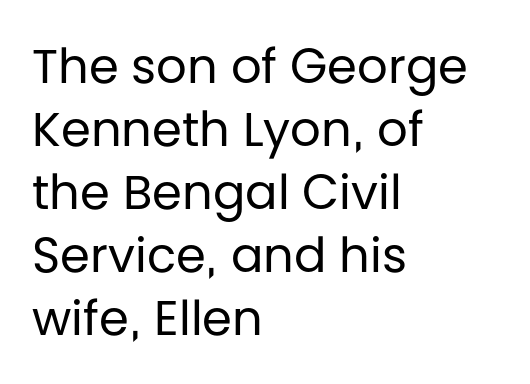
The image shows 48 px regular-weight sans-serif type, upright; set left-aligned, normal line spacing (1.31x), normal letter spacing, not underlined; low stroke contrast and a large x-height.
